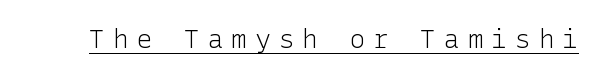
Q: Is the text bold? A: No.
Q: Is the text italic (slanted)? A: No, it is upright.
Q: Is the text underlined? A: Yes.
Q: Is the spacing between letters normal or unusually wide? A: Unusually wide.
